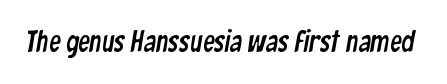
Q: Is the typeface a serif or a sans-serif typeface? A: Sans-serif.
Q: Is the text underlined? A: No.
Q: Is the spacing between letters normal or unusually wide? A: Normal.
Q: Width (condensed, normal, or wide)? A: Condensed.
Q: Stroke contrast? A: Low.
Q: x-height? A: Medium.
Q: Monospaced? A: No.
